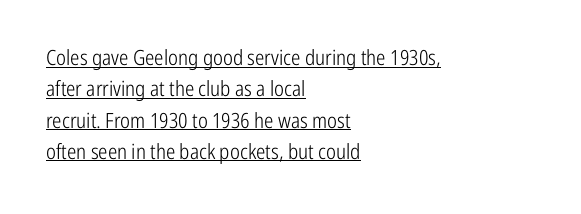
Q: Is the text bold? A: No.
Q: Is the text italic (slanted)? A: No, it is upright.
Q: Is the text underlined? A: Yes.
Q: How is the paragraph aligned? A: Left-aligned.
Q: Is the spacing between letters normal or unusually wide? A: Normal.
Q: Is the spacing between lines tight, normal or loose? A: Normal.
